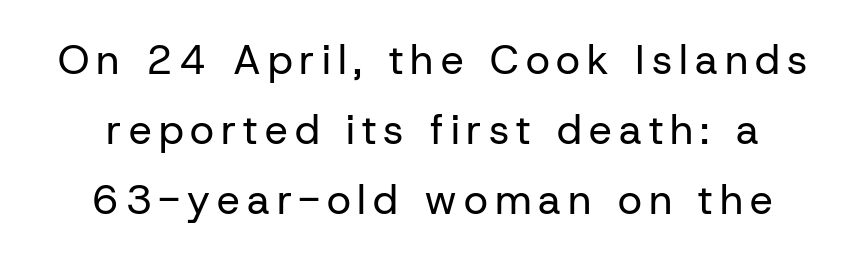
{"serif": "no", "italic": "no", "bold": "no", "weight": "regular", "width": "normal", "stroke_contrast": "low", "x_height": "medium", "monospaced": "no", "underline": "no", "line_spacing_ratio": 1.71, "glyph_px": 41}
